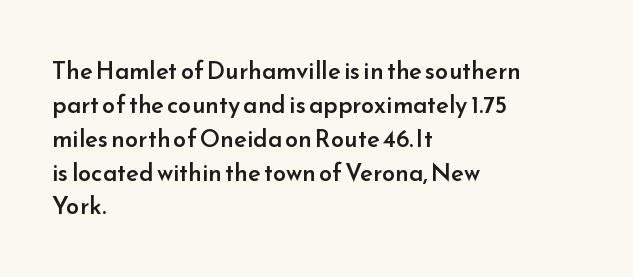
Does the weight exceed regular? Yes, but only to semibold. The glyphs are unaccompanied by any horizontal stroke below them. Line starts are locked; line ends wander. Leading: standard.
